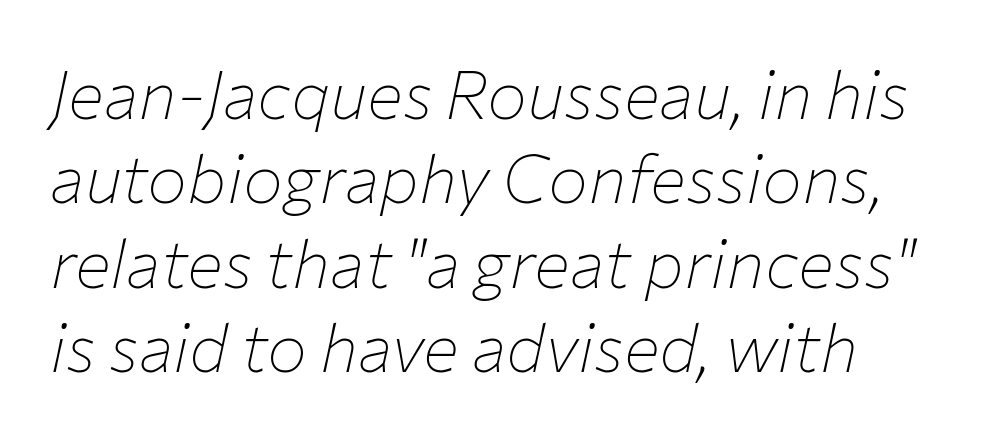
Descender tails drop into unmarked territory. The rendering applies a slant to the glyphs. These lines sit exactly where default settings would place them. The passage shown is typed in a proportional face where columns would drift. The letterforms sit shoulder to shoulder at normal distance. The letters look calm and open, with moderate or lighter stems.
